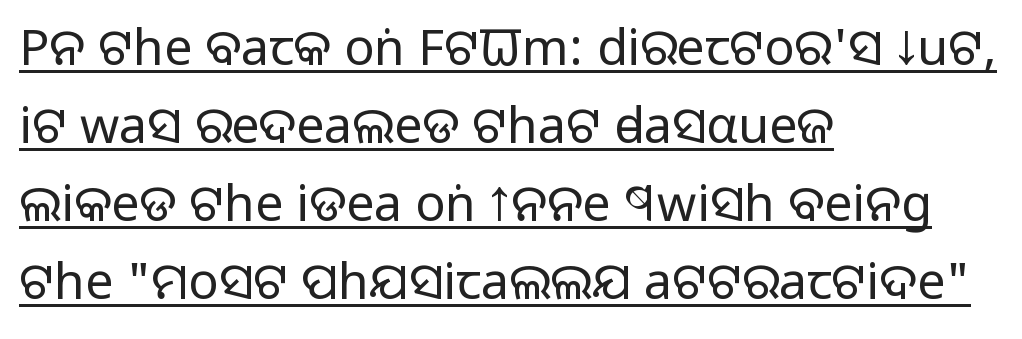
The weight would be labelled regular, book, light, or lighter still. The line texture is even and compact thanks to regular tracking. The glyphs in this specimen are sans serif. A typographer would call this underscored text.
